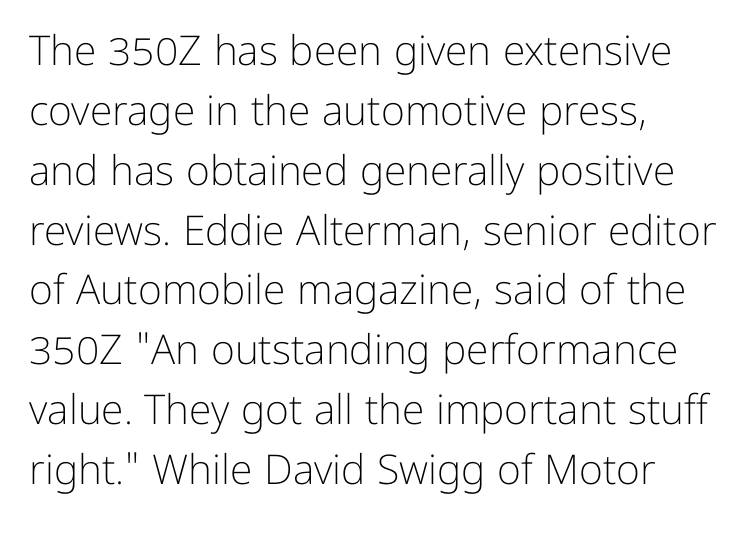
{"serif": "no", "italic": "no", "bold": "no", "weight": "light", "width": "normal", "stroke_contrast": "low", "x_height": "medium", "monospaced": "no", "underline": "no", "align": "left", "line_spacing": "normal", "line_spacing_ratio": 1.46, "letter_spacing": "normal", "letter_spacing_em": 0.0, "glyph_px": 41}
